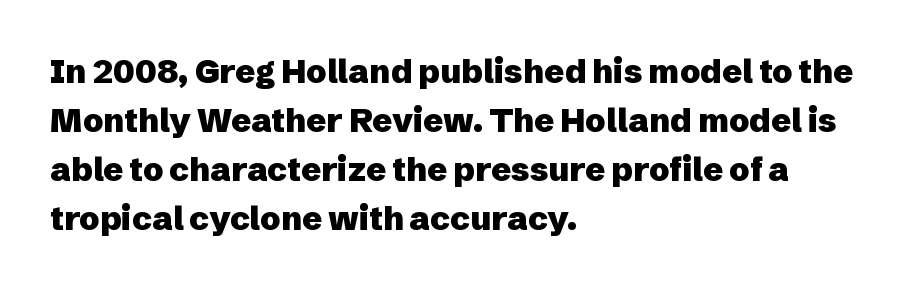
Q: Is the text bold? A: Yes.
Q: Is the text italic (slanted)? A: No, it is upright.
Q: Is the typeface a serif or a sans-serif typeface? A: Sans-serif.
Q: Is the text underlined? A: No.
Q: How is the paragraph aligned? A: Left-aligned.
Q: Is the spacing between letters normal or unusually wide? A: Normal.
Q: Is the spacing between lines tight, normal or loose? A: Normal.
Q: Width (condensed, normal, or wide)? A: Normal.
Q: Stroke contrast? A: Low.
Q: x-height? A: Medium.
Q: Monospaced? A: No.
